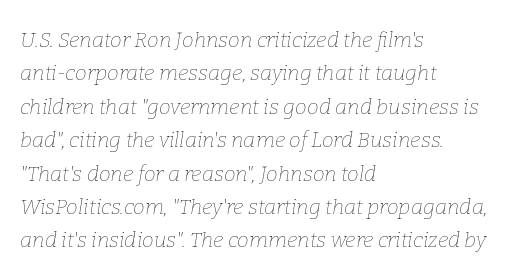
Q: Is the text bold? A: No.
Q: Is the text italic (slanted)? A: Yes, it leans right by about 9 degrees.
Q: Is the text underlined? A: No.
Q: How is the paragraph aligned? A: Left-aligned.
Q: Is the spacing between letters normal or unusually wide? A: Normal.
Q: Is the spacing between lines tight, normal or loose? A: Normal.
